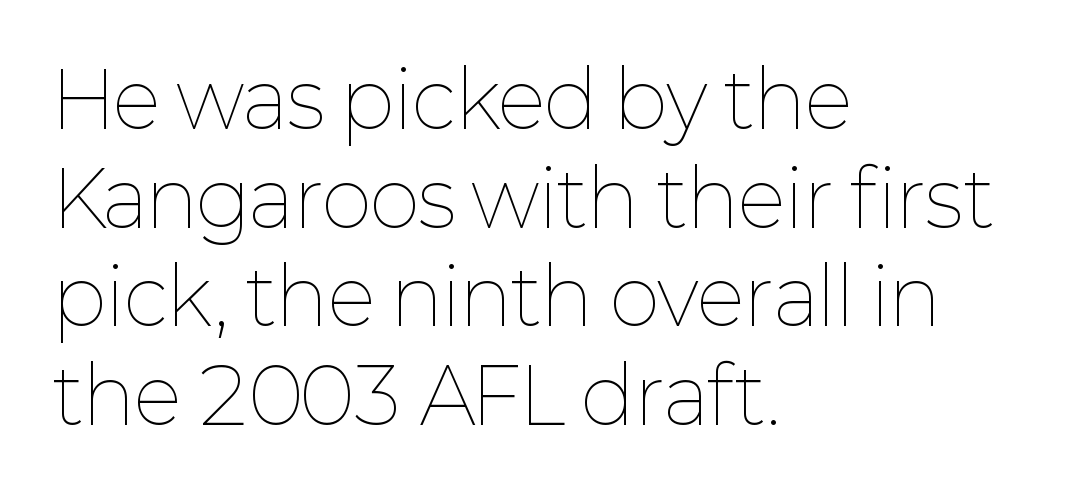
{"italic": "no", "bold": "no", "weight": "thin", "width": "normal", "stroke_contrast": "low", "x_height": "medium", "monospaced": "no", "underline": "no", "align": "left", "line_spacing": "normal", "line_spacing_ratio": 1.28, "letter_spacing": "normal", "letter_spacing_em": 0.0, "glyph_px": 77}
